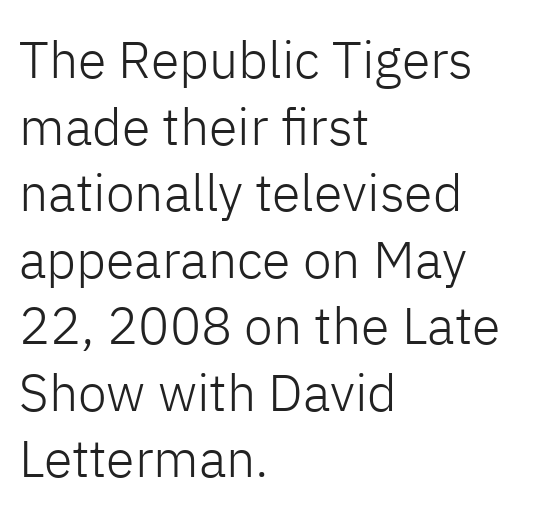
This sample uses a sans-serif face. Just letters on the line, the space beneath them empty. Here the designer chose a conventional face with non-uniform glyph widths. Observe the ordinary spacing: letters are neighbours, not strangers. This is roman type, the default non-slanted kind. Honestly, the row spacing looks completely unremarkable.
